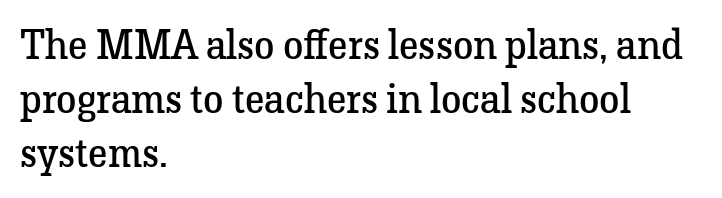
{"serif": "yes", "italic": "no", "bold": "no", "weight": "regular", "width": "normal", "stroke_contrast": "low", "x_height": "medium", "monospaced": "no", "underline": "no", "align": "left", "line_spacing": "normal", "line_spacing_ratio": 1.32, "letter_spacing": "normal", "letter_spacing_em": 0.0, "glyph_px": 41}
